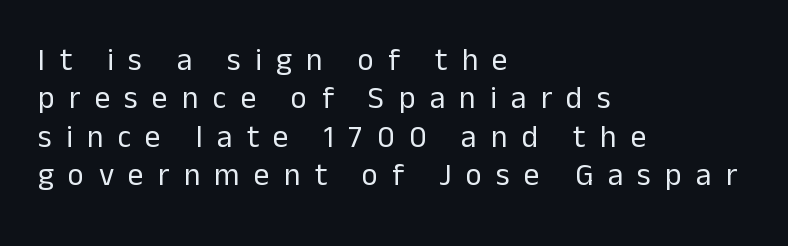
The image shows 31 px regular-weight sans-serif type, upright; set left-aligned, line spacing 1.24x, unusually wide letter spacing (+0.46 em), not underlined; low stroke contrast and a medium x-height.
